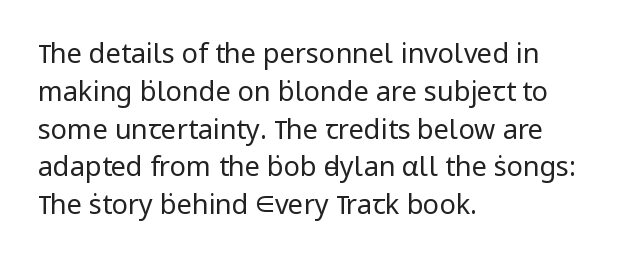
Q: Is the text bold? A: No.
Q: Is the text italic (slanted)? A: No, it is upright.
Q: Is the text underlined? A: No.
Q: How is the paragraph aligned? A: Left-aligned.
Q: Is the spacing between letters normal or unusually wide? A: Normal.
Q: Is the spacing between lines tight, normal or loose? A: Normal.
